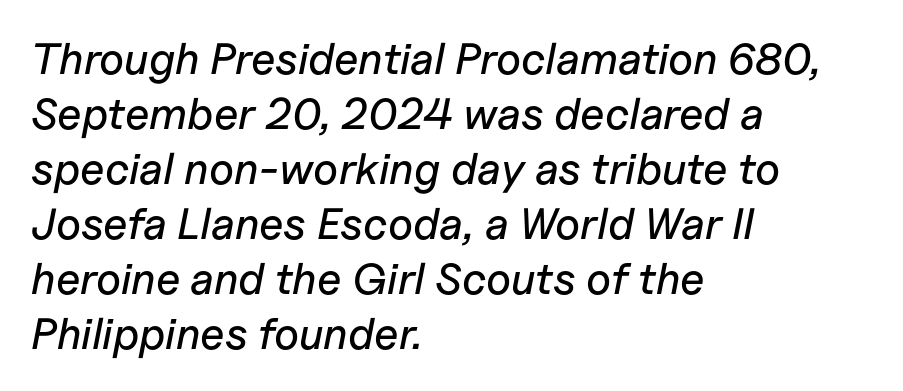
Q: Is the text italic (slanted)? A: Yes, it leans right by about 11 degrees.
Q: Is the text underlined? A: No.
Q: How is the paragraph aligned? A: Left-aligned.
Q: Is the spacing between letters normal or unusually wide? A: Normal.
Q: Is the spacing between lines tight, normal or loose? A: Normal.
Q: Width (condensed, normal, or wide)? A: Normal.
Q: Stroke contrast? A: Low.
Q: x-height? A: Medium.
Q: Monospaced? A: No.
